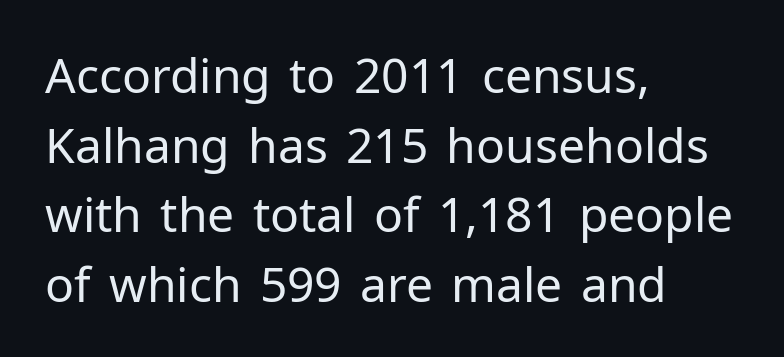
Q: Is the text bold? A: No.
Q: Is the text italic (slanted)? A: No, it is upright.
Q: Is the typeface a serif or a sans-serif typeface? A: Sans-serif.
Q: Is the text underlined? A: No.
Q: How is the paragraph aligned? A: Left-aligned.
Q: Is the spacing between letters normal or unusually wide? A: Normal.
Q: Is the spacing between lines tight, normal or loose? A: Normal.
Q: Width (condensed, normal, or wide)? A: Normal.
Q: Stroke contrast? A: Low.
Q: x-height? A: Medium.
Q: Monospaced? A: No.
